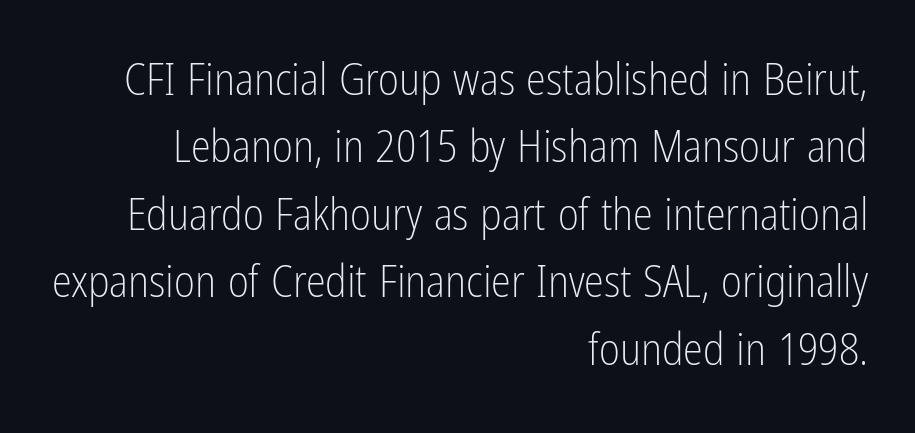
The image shows 45 px light, condensed sans-serif type, upright; set right-aligned, normal line spacing (1.5x), normal letter spacing, not underlined; low stroke contrast and a medium x-height.
